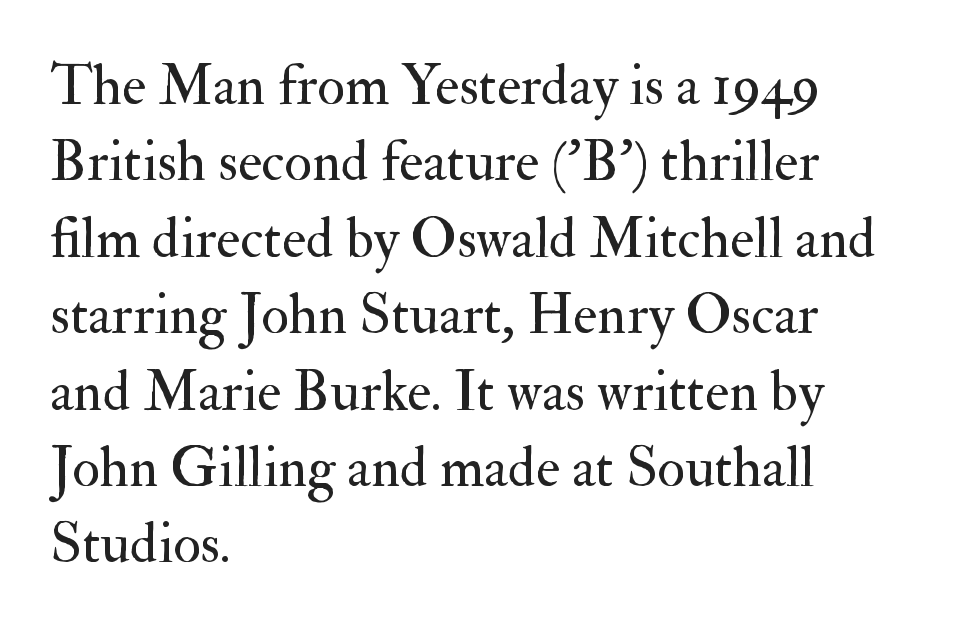
Q: Is the text bold? A: No.
Q: Is the text italic (slanted)? A: No, it is upright.
Q: Is the typeface a serif or a sans-serif typeface? A: Serif.
Q: Is the text underlined? A: No.
Q: How is the paragraph aligned? A: Left-aligned.
Q: Is the spacing between letters normal or unusually wide? A: Normal.
Q: Is the spacing between lines tight, normal or loose? A: Normal.
Q: Width (condensed, normal, or wide)? A: Normal.
Q: Stroke contrast? A: Medium.
Q: x-height? A: Small.
Q: Monospaced? A: No.
